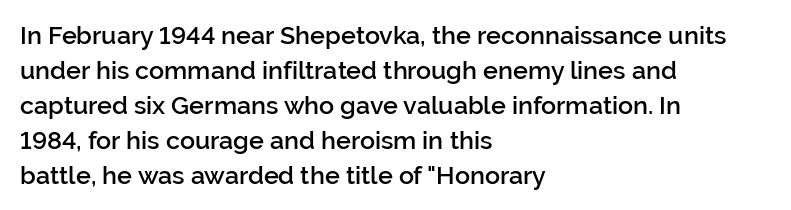
The image shows 25 px text type, upright; set left-aligned, normal line spacing (1.4x), normal letter spacing, not underlined.
